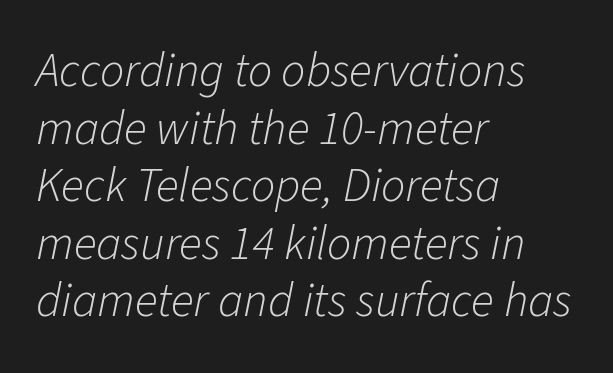
The image shows 48 px light type, italic (leaning right); set left-aligned, line spacing 1.2x, normal letter spacing, not underlined; low stroke contrast and a medium x-height.
